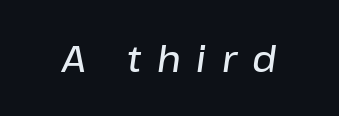
Q: Is the text bold? A: Semi-bold.
Q: Is the text italic (slanted)? A: Yes, it leans right by about 8 degrees.
Q: Is the text underlined? A: No.
Q: Is the spacing between letters normal or unusually wide? A: Unusually wide.
Q: Width (condensed, normal, or wide)? A: Normal.
Q: Stroke contrast? A: Low.
Q: x-height? A: Medium.
Q: Monospaced? A: No.
